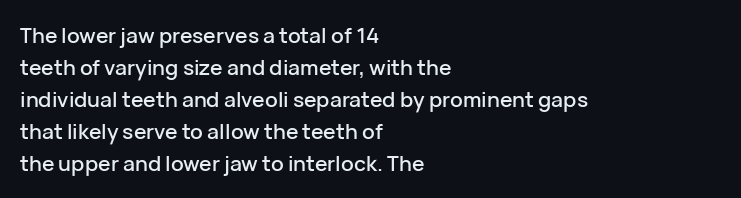
Q: Is the text italic (slanted)? A: No, it is upright.
Q: Is the text underlined? A: No.
Q: How is the paragraph aligned? A: Left-aligned.
Q: Is the spacing between letters normal or unusually wide? A: Normal.
Q: Is the spacing between lines tight, normal or loose? A: Normal.
